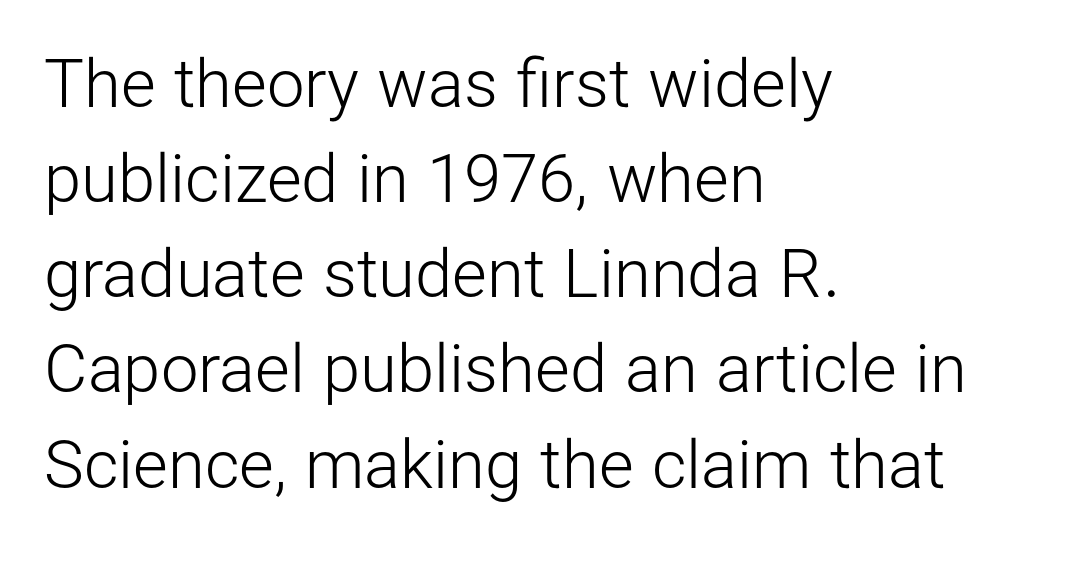
Q: Is the text bold? A: No.
Q: Is the text italic (slanted)? A: No, it is upright.
Q: Is the typeface a serif or a sans-serif typeface? A: Sans-serif.
Q: Is the text underlined? A: No.
Q: How is the paragraph aligned? A: Left-aligned.
Q: Is the spacing between letters normal or unusually wide? A: Normal.
Q: Is the spacing between lines tight, normal or loose? A: Normal.
Q: Width (condensed, normal, or wide)? A: Normal.
Q: Stroke contrast? A: Low.
Q: x-height? A: Medium.
Q: Monospaced? A: No.
